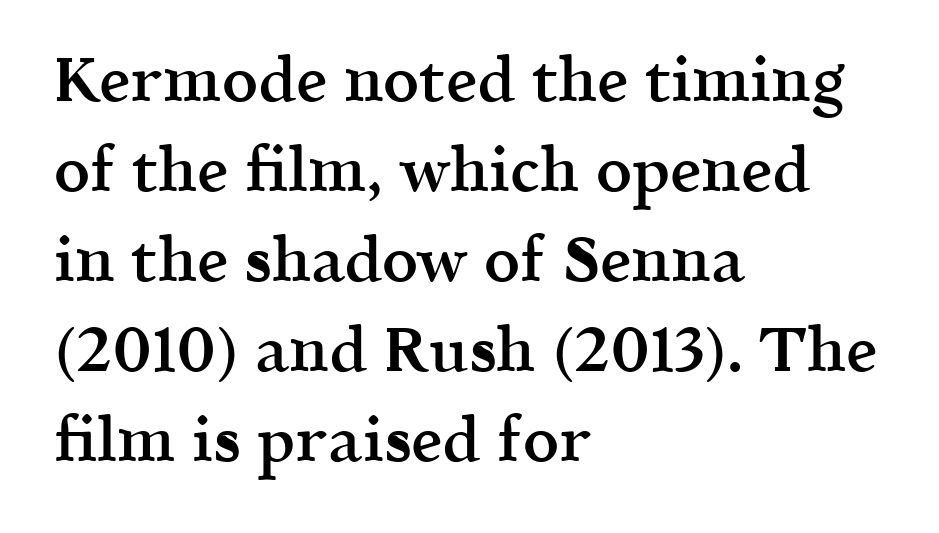
Q: Is the text bold? A: Semi-bold.
Q: Is the text italic (slanted)? A: No, it is upright.
Q: Is the typeface a serif or a sans-serif typeface? A: Serif.
Q: Is the text underlined? A: No.
Q: How is the paragraph aligned? A: Left-aligned.
Q: Is the spacing between letters normal or unusually wide? A: Normal.
Q: Is the spacing between lines tight, normal or loose? A: Normal.
Q: Width (condensed, normal, or wide)? A: Normal.
Q: x-height? A: Medium.
Q: Monospaced? A: No.
